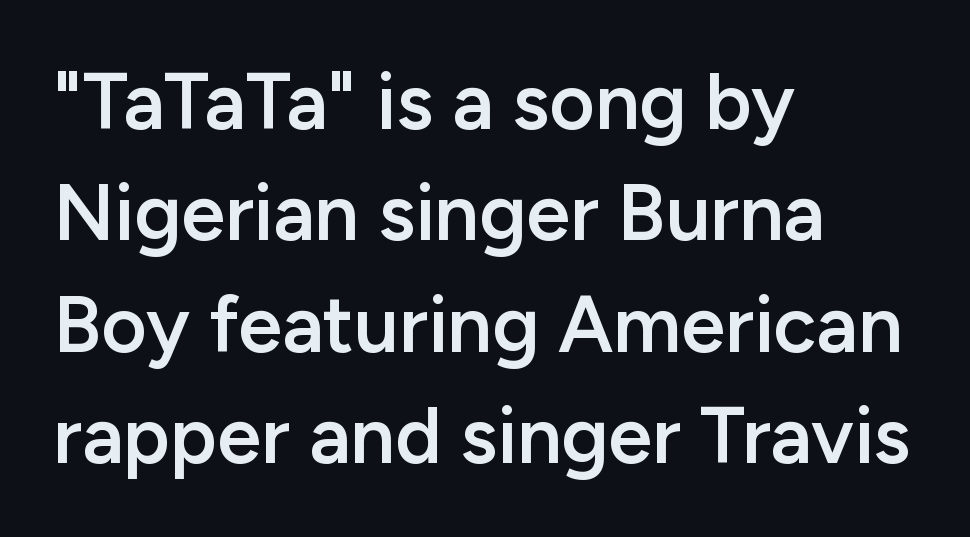
This rendering employs a face without finishing strokes, i.e., a sans-serif. The rendering keeps characters at their native spacing. Layout note: lines flush left. Weight check: semibold — heavier than regular, not quite bold. Here the designer chose a conventional face with non-uniform glyph widths. Check under the words: just untouched page.
